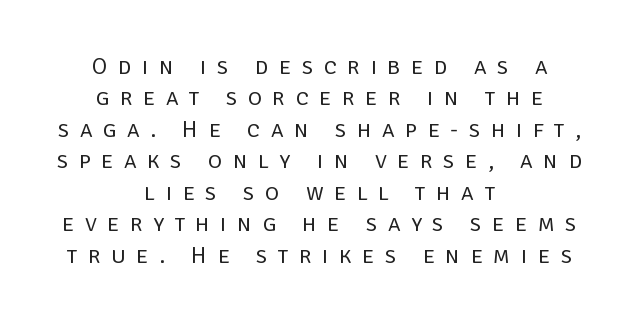
The image shows 24 px text type, upright; set centered, normal line spacing (1.31x), unusually wide letter spacing (+0.44 em), not underlined.
